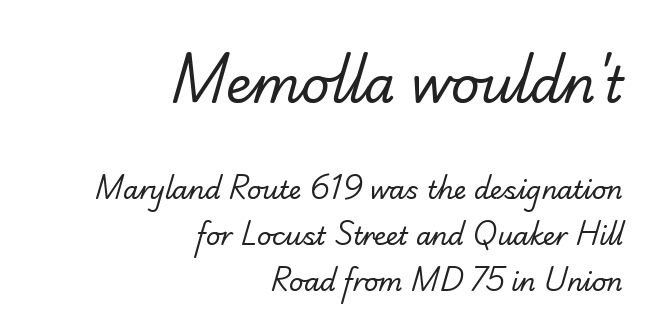
Which chunk is bigger? The first one — the top block dwarfs the bottom. Where is the straight margin? On the right. The letterforms sit shoulder to shoulder at normal distance. Classification — serif. The typesetting does not lean heavy: it is not bold.
